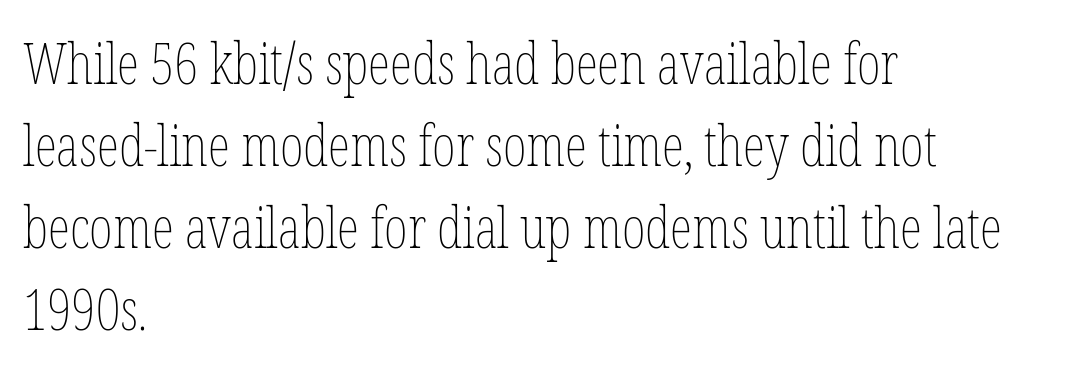
Q: Is the text bold? A: No.
Q: Is the text italic (slanted)? A: No, it is upright.
Q: Is the text underlined? A: No.
Q: How is the paragraph aligned? A: Left-aligned.
Q: Is the spacing between letters normal or unusually wide? A: Normal.
Q: Is the spacing between lines tight, normal or loose? A: Normal.
Q: Width (condensed, normal, or wide)? A: Condensed.
Q: Stroke contrast? A: Low.
Q: x-height? A: Medium.
Q: Monospaced? A: No.
